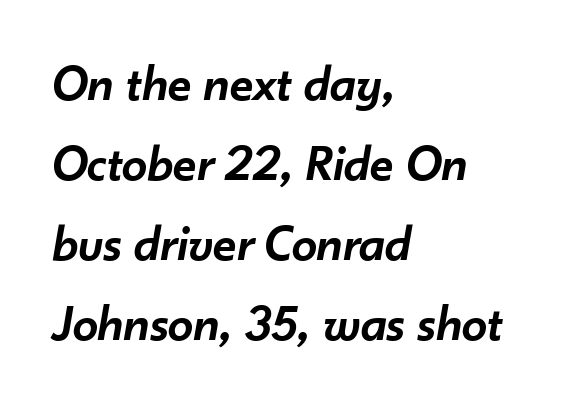
How are the letters spaced? Ordinarily, with no added tracking. Stems and bowls a touch heavier than normal — semibold. Teacher's note: observe the even left margin — that is flush-left alignment. The passage shown leans; its letterforms are oblique.
